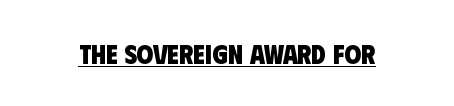
Between one letter and the next there's only the usual sliver of space. This rendering features underlined lettering. The characters look thick and weighty, a clear bold.
